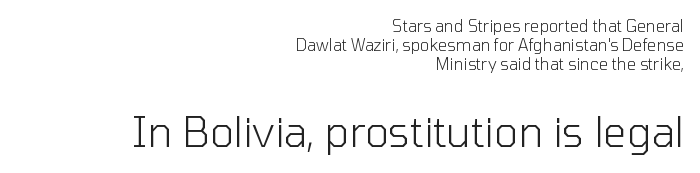
{"serif": "no", "italic": "no", "bold": "no", "weight": "light", "width": "normal", "stroke_contrast": "low", "x_height": "medium", "monospaced": "no", "underline": "no", "align": "right", "line_spacing_ratio": 1.2, "letter_spacing": "normal", "letter_spacing_em": 0.0, "larger_block": "second", "size_ratio": 2.56, "glyph_px": 41}
